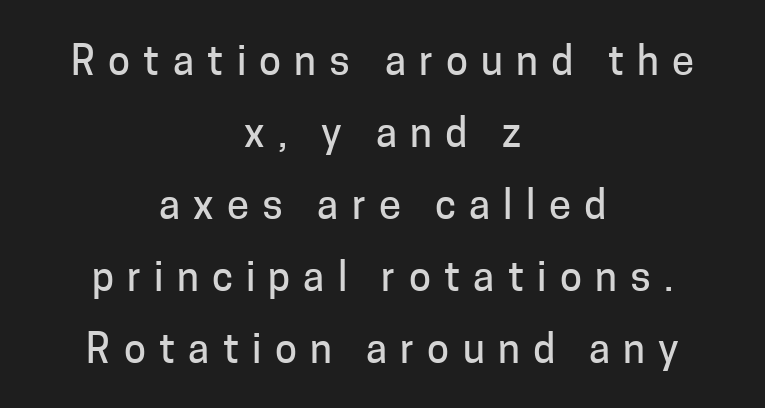
{"serif": "no", "italic": "no", "width": "normal", "stroke_contrast": "low", "x_height": "medium", "monospaced": "no", "underline": "no", "align": "center", "line_spacing_ratio": 1.8, "letter_spacing": "wide", "letter_spacing_em": 0.33, "glyph_px": 40}
